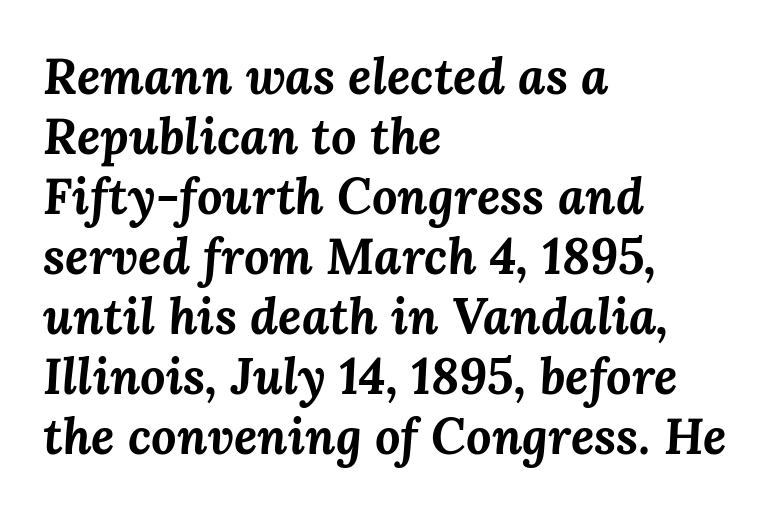
{"italic": "yes", "lean": "right", "slant_degrees": 3, "bold": "yes", "weight": "bold", "width": "normal", "stroke_contrast": "medium", "x_height": "medium", "monospaced": "no", "underline": "no", "align": "left", "line_spacing_ratio": 1.2, "letter_spacing": "normal", "letter_spacing_em": 0.0, "glyph_px": 50}
